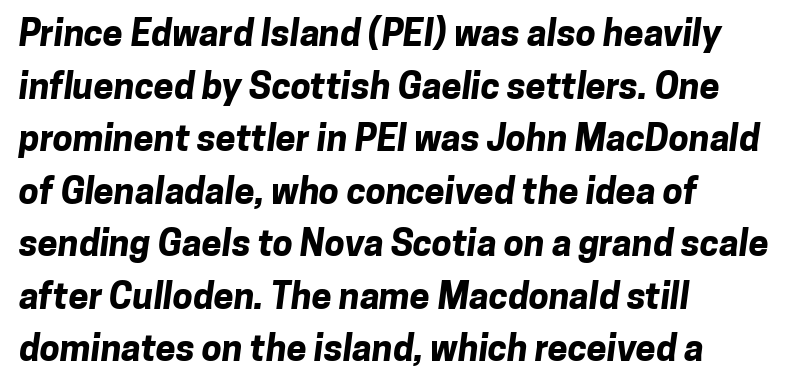
The image shows 36 px bold sans-serif type; set left-aligned, normal line spacing (1.46x), normal letter spacing, not underlined; low stroke contrast and a medium x-height.
